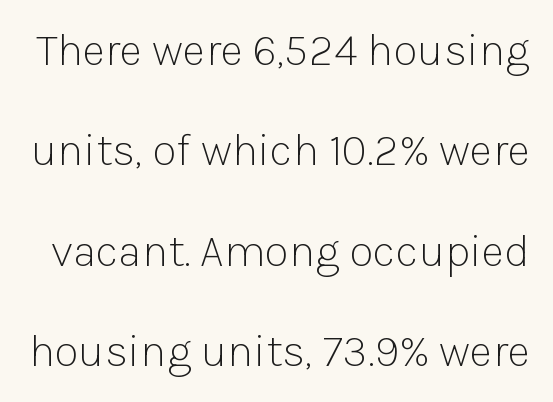
Q: Is the text bold? A: No.
Q: Is the text italic (slanted)? A: No, it is upright.
Q: Is the typeface a serif or a sans-serif typeface? A: Sans-serif.
Q: Is the text underlined? A: No.
Q: Is the spacing between letters normal or unusually wide? A: Normal.
Q: Is the spacing between lines tight, normal or loose? A: Loose.
Q: Width (condensed, normal, or wide)? A: Normal.
Q: Stroke contrast? A: Low.
Q: x-height? A: Medium.
Q: Monospaced? A: No.
